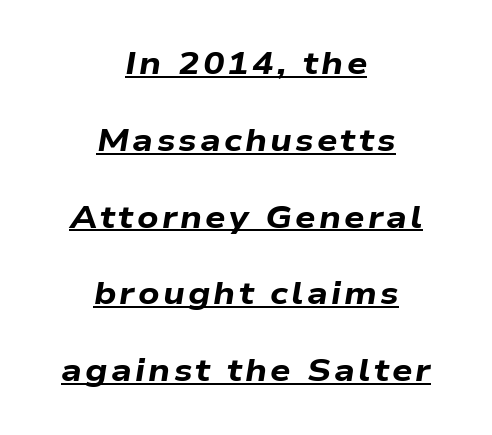
The image shows 32 px bold, wide type, italic (leaning right); set centered, loose line spacing (2.4x), underlined; low stroke contrast and a medium x-height.
